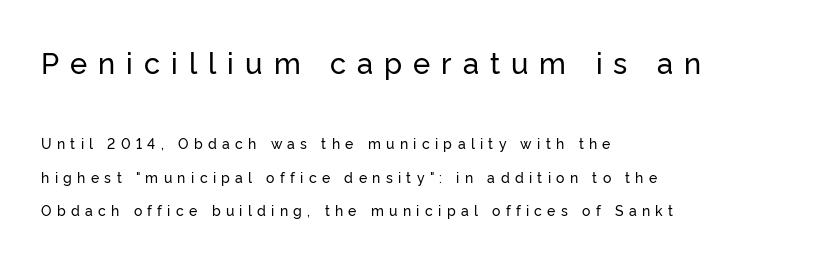
The image shows 29 px sans-serif type, upright; set left-aligned, loose line spacing (2.38x), unusually wide letter spacing (+0.38 em), not underlined; the first (top) block is 2.07x larger; low stroke contrast and a medium x-height.
